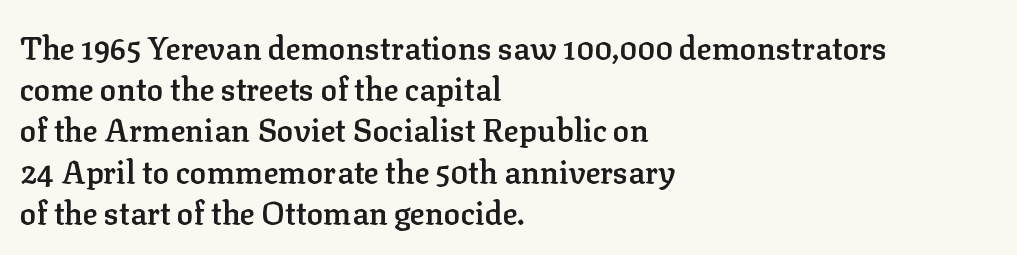
{"serif": "yes", "italic": "no", "bold": "semi", "weight": "semibold", "width": "normal", "stroke_contrast": "low", "x_height": "medium", "monospaced": "no", "underline": "no", "align": "left", "line_spacing": "normal", "line_spacing_ratio": 1.33, "letter_spacing": "normal", "letter_spacing_em": 0.0, "glyph_px": 31}
